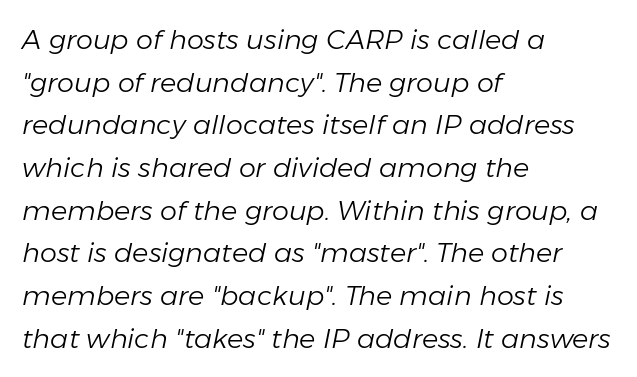
Q: Is the text bold? A: No.
Q: Is the text italic (slanted)? A: Yes, it leans right by about 11 degrees.
Q: Is the text underlined? A: No.
Q: How is the paragraph aligned? A: Left-aligned.
Q: Is the spacing between letters normal or unusually wide? A: Normal.
Q: Is the spacing between lines tight, normal or loose? A: Normal.
